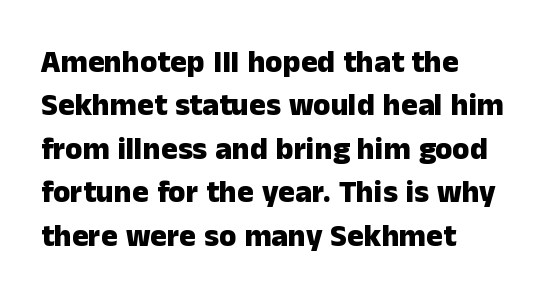
The image shows 31 px heavy sans-serif type, upright; set left-aligned, normal line spacing (1.4x), normal letter spacing, not underlined; low stroke contrast and a medium x-height.
